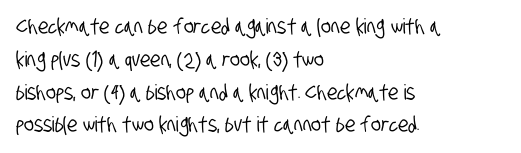
Characters follow at the spacing the type designer built in. Is the block centered? No — it sits flush against the left margin. No word sits above an underline. A typesetter would call this leading conventional body-copy spacing.
